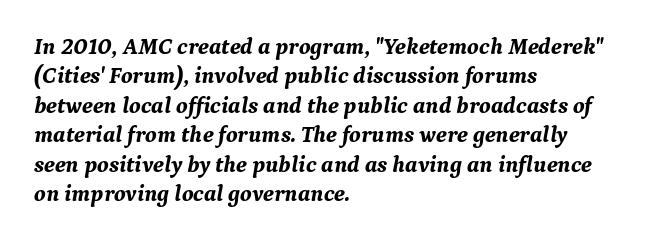
The image shows 23 px bold type, italic (leaning right); set left-aligned, normal line spacing (1.28x), normal letter spacing, not underlined.
